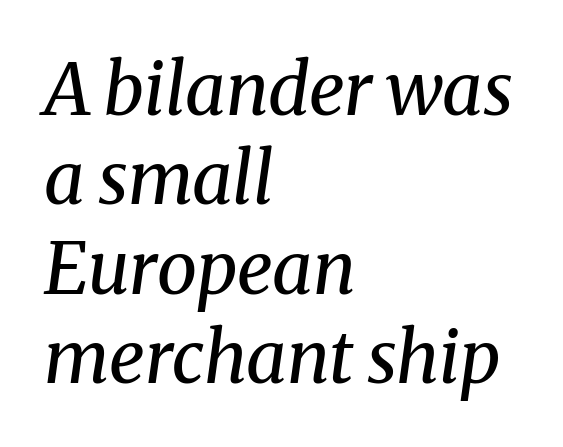
{"serif": "yes", "italic": "yes", "lean": "right", "slant_degrees": 8, "bold": "no", "weight": "regular", "width": "normal", "stroke_contrast": "medium", "x_height": "medium", "monospaced": "no", "underline": "no", "align": "left", "line_spacing_ratio": 1.24, "letter_spacing": "normal", "letter_spacing_em": 0.0, "glyph_px": 72}
